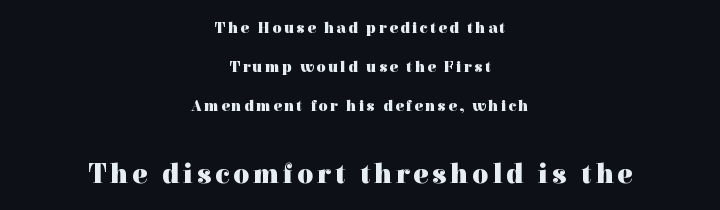
The image shows 28 px heavy serif type, upright; set centered, loose line spacing (2.45x), not underlined; the second (bottom) block is 1.75x larger; a medium x-height.
